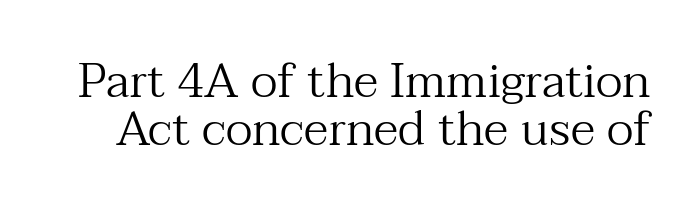
The font is comparable to plain body text, perhaps lighter. Style check: upright. This is serif lettering, the kind often seen in printed books. A bare baseline throughout the passage. You could not count columns in this text — the font is proportionally spaced.
